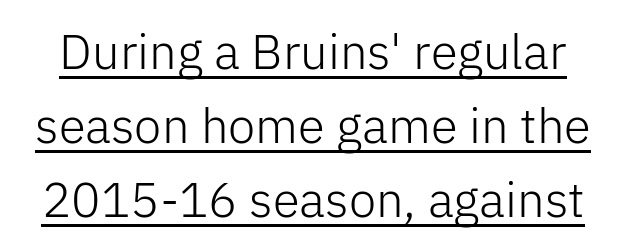
The image shows 49 px light sans-serif type, upright; set normal line spacing (1.51x), normal letter spacing, underlined; low stroke contrast and a medium x-height.
